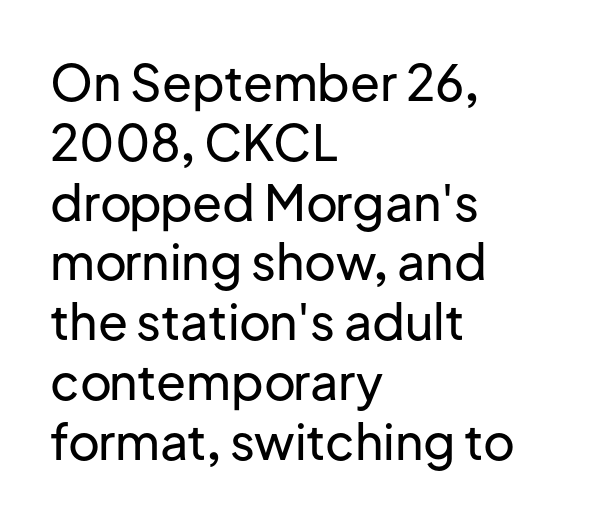
The face used here is proportionally spaced, like ordinary book or web type. Descenders hang freely into open space. In terms of letterspacing, this is plain default setting. The characters display no serif detailing; their extremities are plain.
